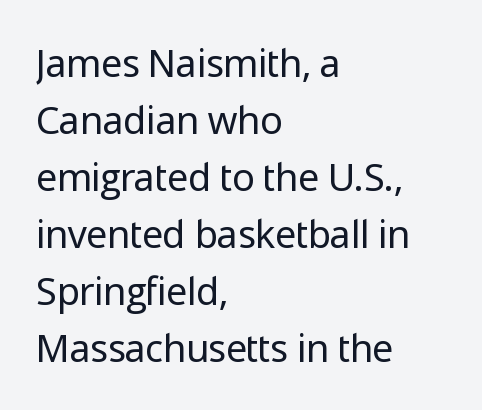
The image shows 38 px regular-weight sans-serif type, upright; set left-aligned, normal line spacing (1.5x), normal letter spacing, not underlined; low stroke contrast and a medium x-height.
